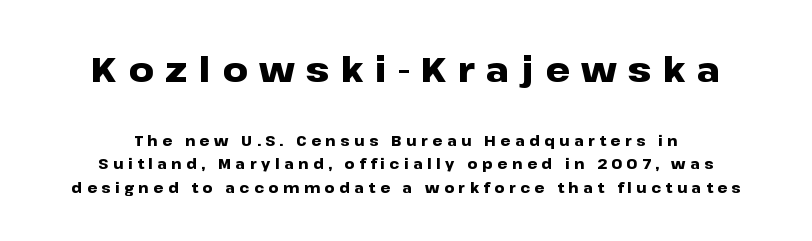
Q: Is the text bold? A: Yes.
Q: Is the text italic (slanted)? A: No, it is upright.
Q: Is the typeface a serif or a sans-serif typeface? A: Sans-serif.
Q: Is the text underlined? A: No.
Q: Is the spacing between letters normal or unusually wide? A: Unusually wide.
Q: Is the spacing between lines tight, normal or loose? A: Normal.
Q: Which block of text is set in a larger size, the first (top) or the second (bottom)? A: The first (top) one.
Q: Width (condensed, normal, or wide)? A: Wide.
Q: Stroke contrast? A: Low.
Q: x-height? A: Medium.
Q: Monospaced? A: No.
